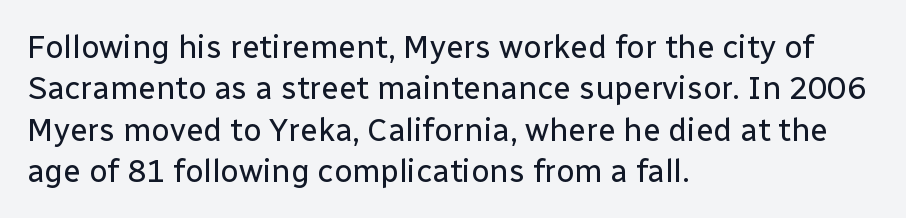
Q: Is the text bold? A: No.
Q: Is the text italic (slanted)? A: No, it is upright.
Q: Is the typeface a serif or a sans-serif typeface? A: Sans-serif.
Q: Is the text underlined? A: No.
Q: How is the paragraph aligned? A: Left-aligned.
Q: Is the spacing between letters normal or unusually wide? A: Normal.
Q: Is the spacing between lines tight, normal or loose? A: Normal.
Q: Width (condensed, normal, or wide)? A: Normal.
Q: Stroke contrast? A: Low.
Q: x-height? A: Medium.
Q: Monospaced? A: No.
